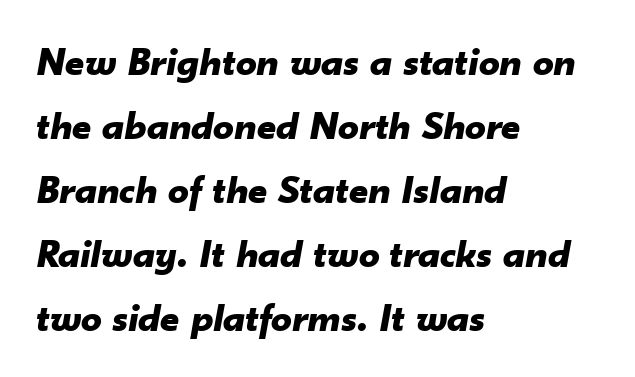
The image shows 41 px bold type, italic (leaning right); set left-aligned, normal line spacing (1.56x), normal letter spacing, not underlined; low stroke contrast and a small x-height.
